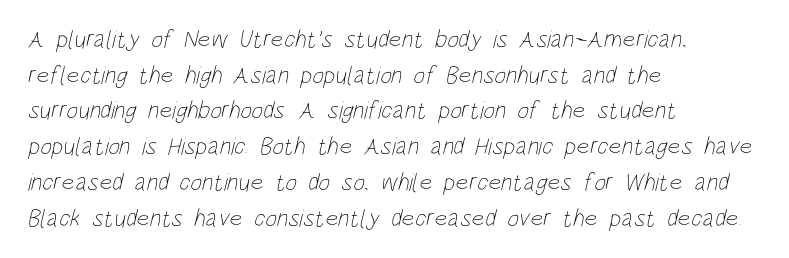
Q: Is the text bold? A: No.
Q: Is the text underlined? A: No.
Q: How is the paragraph aligned? A: Left-aligned.
Q: Is the spacing between letters normal or unusually wide? A: Normal.
Q: Is the spacing between lines tight, normal or loose? A: Normal.
